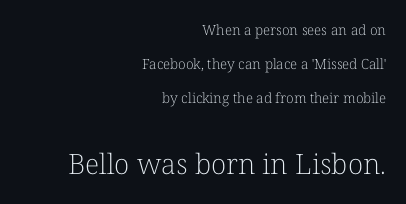
Q: Is the text bold? A: No.
Q: Is the text italic (slanted)? A: No, it is upright.
Q: Is the typeface a serif or a sans-serif typeface? A: Serif.
Q: Is the text underlined? A: No.
Q: How is the paragraph aligned? A: Right-aligned.
Q: Is the spacing between letters normal or unusually wide? A: Normal.
Q: Is the spacing between lines tight, normal or loose? A: Loose.
Q: Which block of text is set in a larger size, the first (top) or the second (bottom)? A: The second (bottom) one.
Q: Width (condensed, normal, or wide)? A: Normal.
Q: Stroke contrast? A: Low.
Q: x-height? A: Medium.
Q: Monospaced? A: No.
